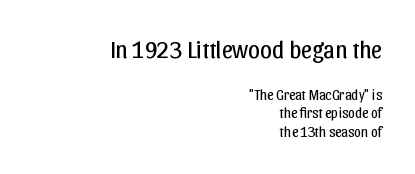
Q: Is the text bold? A: No.
Q: Is the text italic (slanted)? A: No, it is upright.
Q: Is the text underlined? A: No.
Q: How is the paragraph aligned? A: Right-aligned.
Q: Is the spacing between letters normal or unusually wide? A: Normal.
Q: Is the spacing between lines tight, normal or loose? A: Normal.
Q: Which block of text is set in a larger size, the first (top) or the second (bottom)? A: The first (top) one.
